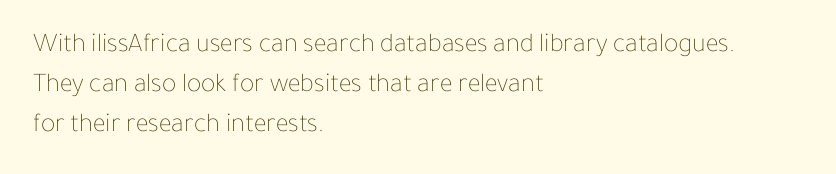
The image shows 27 px text type, upright; set left-aligned, normal line spacing (1.48x), normal letter spacing, not underlined.
